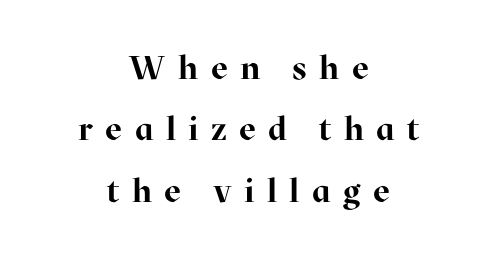
{"serif": "yes", "italic": "no", "bold": "yes", "weight": "bold", "width": "normal", "stroke_contrast": "high", "x_height": "medium", "monospaced": "no", "underline": "no", "align": "center", "line_spacing_ratio": 1.86, "letter_spacing": "wide", "letter_spacing_em": 0.38, "glyph_px": 33}
